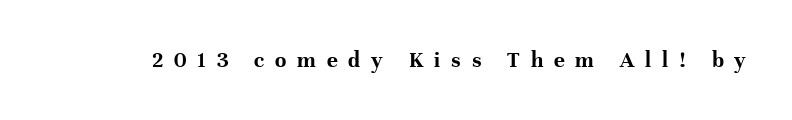
In terms of letterspacing, this is a distinctly airy, spread setting. This is roman type, the default non-slanted kind. The passage shown is emphatically bold. Quick note: underline off.
